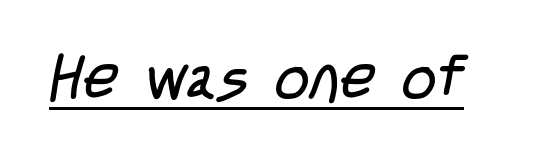
{"serif": "no", "bold": "no", "weight": "regular", "width": "condensed", "stroke_contrast": "low", "x_height": "large", "monospaced": "no", "underline": "yes", "letter_spacing": "normal", "letter_spacing_em": 0.0, "glyph_px": 60}
